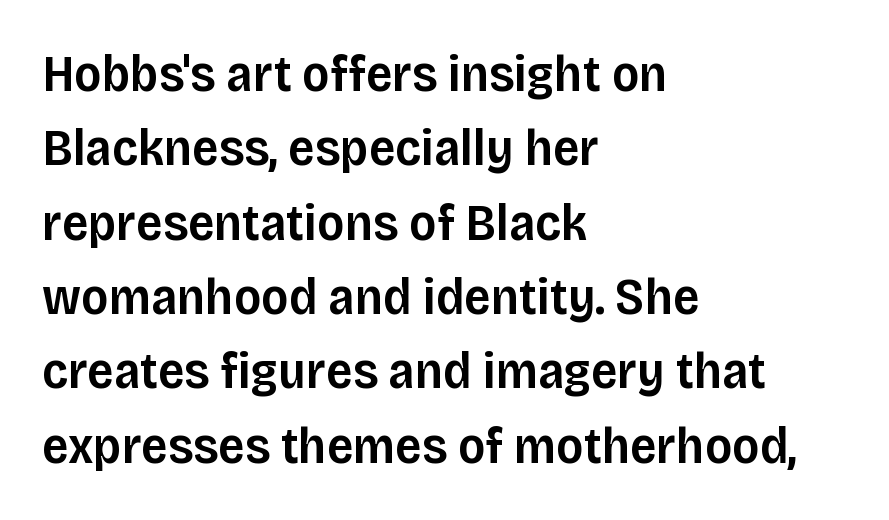
The image shows 52 px semibold sans-serif type, upright; set left-aligned, normal line spacing (1.43x), normal letter spacing, not underlined; low stroke contrast and a large x-height.
